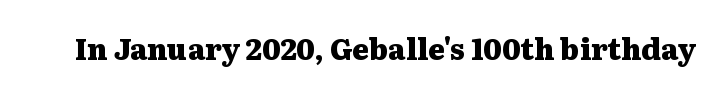
{"serif": "yes", "italic": "no", "bold": "yes", "weight": "heavy", "width": "wide", "stroke_contrast": "medium", "x_height": "medium", "monospaced": "no", "underline": "no", "letter_spacing": "normal", "letter_spacing_em": 0.0, "glyph_px": 29}
